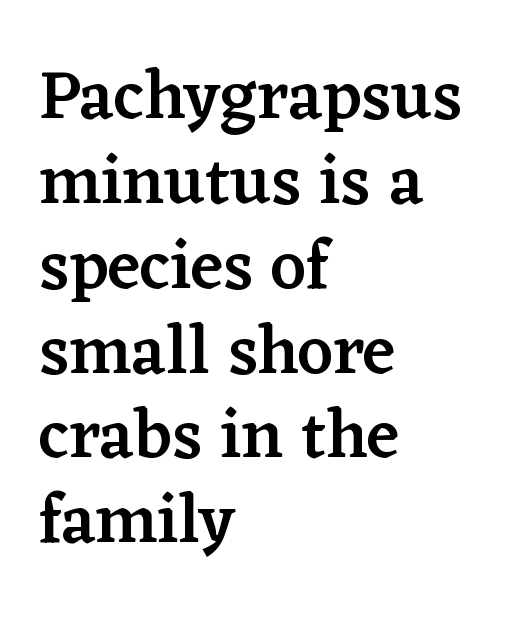
Descender tails drop into unmarked territory. These lines are set flush left with a ragged right edge. This rendering employs a face with finishing strokes, i.e., a serif. Each glyph is drawn with semibold strokes, heavier than normal yet not fully bold.
